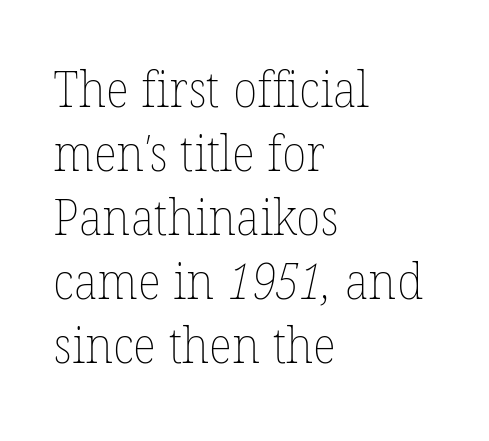
{"bold": "no", "weight": "thin", "width": "normal", "stroke_contrast": "low", "x_height": "medium", "monospaced": "no", "underline": "no", "align": "left", "line_spacing": "normal", "line_spacing_ratio": 1.28, "letter_spacing": "normal", "letter_spacing_em": 0.0, "glyph_px": 50}
